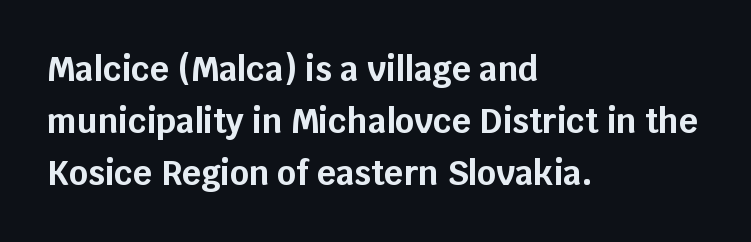
Q: Is the text bold? A: Yes.
Q: Is the text italic (slanted)? A: No, it is upright.
Q: Is the typeface a serif or a sans-serif typeface? A: Sans-serif.
Q: Is the text underlined? A: No.
Q: How is the paragraph aligned? A: Left-aligned.
Q: Is the spacing between letters normal or unusually wide? A: Normal.
Q: Is the spacing between lines tight, normal or loose? A: Normal.
Q: Width (condensed, normal, or wide)? A: Normal.
Q: Stroke contrast? A: Low.
Q: x-height? A: Large.
Q: Monospaced? A: No.
